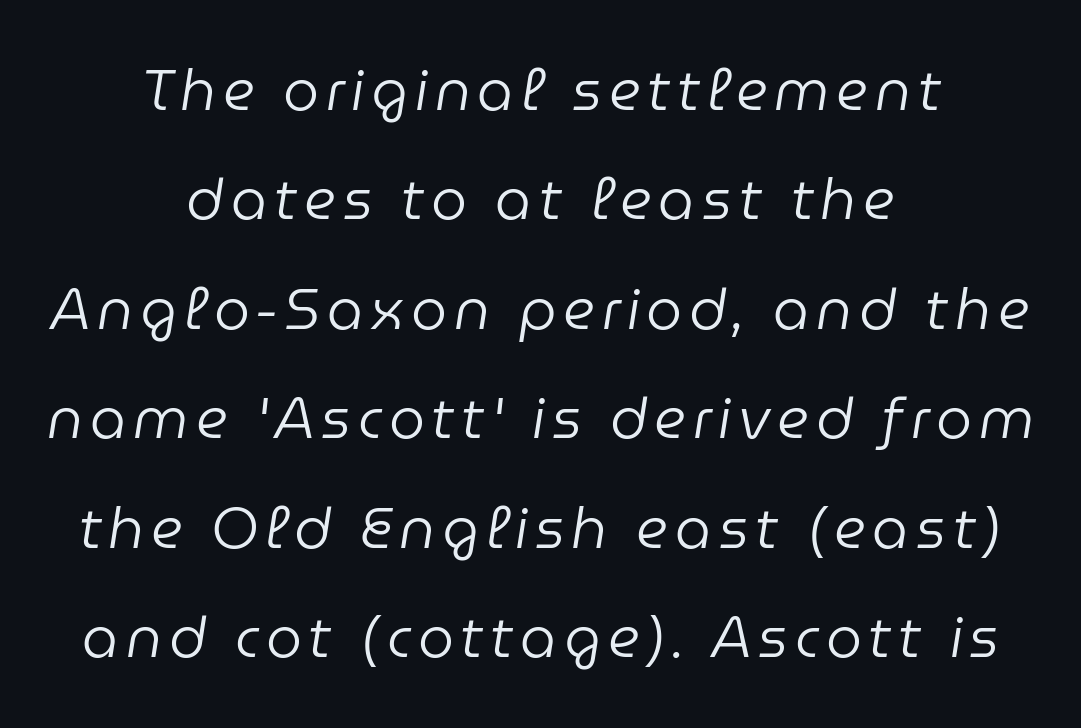
The image shows 57 px regular-weight type, italic (leaning right); set centered, loose line spacing (1.92x), not underlined; low stroke contrast and a medium x-height.
